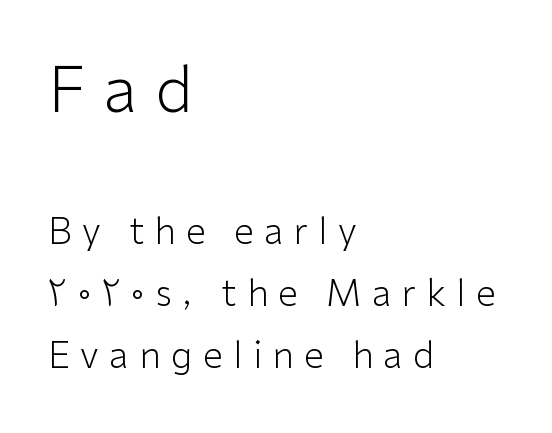
The image shows 63 px light sans-serif type, upright; set left-aligned, line spacing 1.72x, unusually wide letter spacing (+0.29 em), not underlined; the first (top) block is 1.75x larger; low stroke contrast and a medium x-height.
